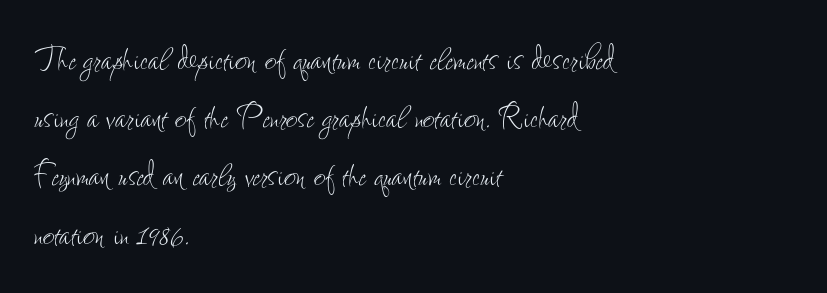
The image shows 41 px thin, condensed type; set left-aligned, normal line spacing (1.42x), normal letter spacing, not underlined; low stroke contrast and a small x-height.
